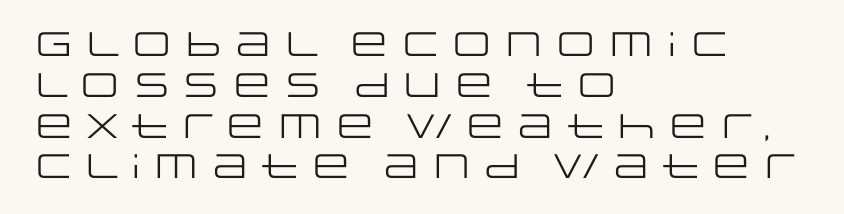
The image shows 34 px regular-weight, wide sans-serif type, upright; set left-aligned, line spacing 1.2x, normal letter spacing, not underlined; low stroke contrast and a large x-height.
